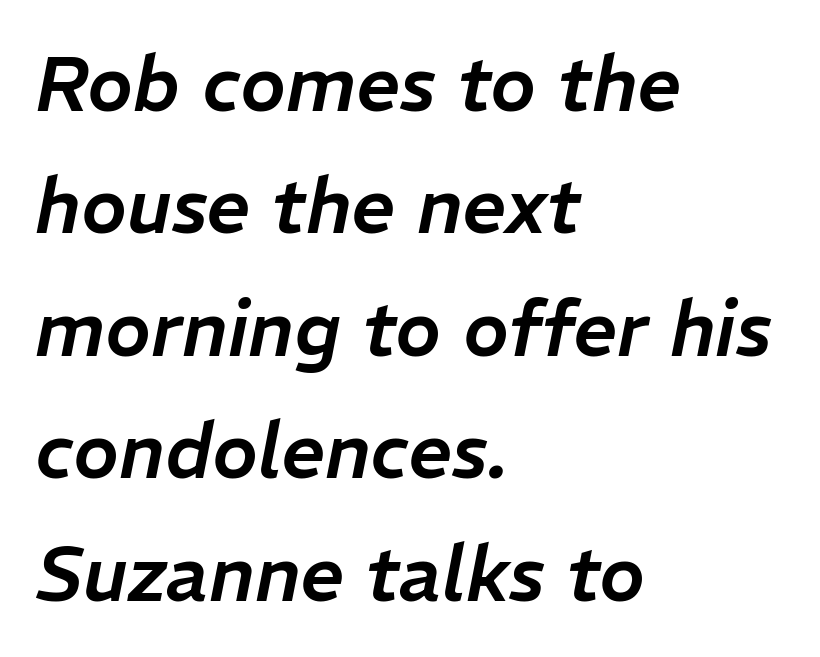
The image shows 77 px text type, italic (leaning right); set left-aligned, normal line spacing (1.59x), normal letter spacing, not underlined; low stroke contrast and a medium x-height.
